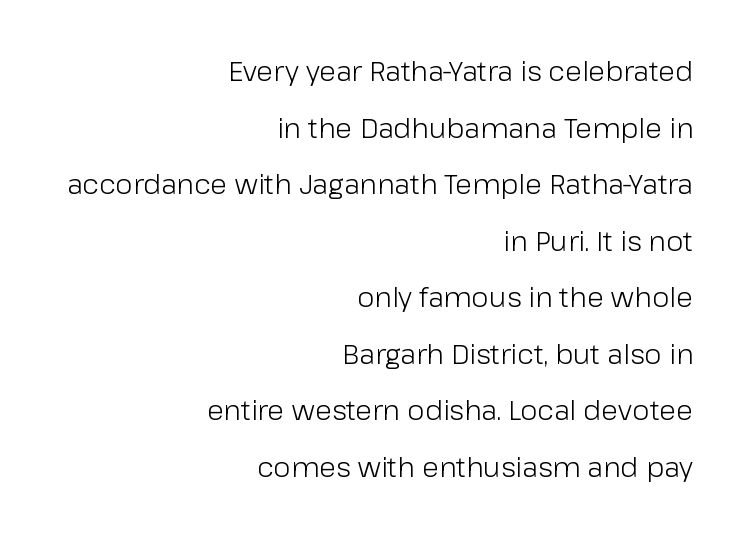
{"serif": "no", "italic": "no", "bold": "no", "weight": "light", "width": "normal", "stroke_contrast": "low", "x_height": "medium", "monospaced": "no", "underline": "no", "align": "right", "line_spacing": "loose", "line_spacing_ratio": 2.02, "letter_spacing": "normal", "letter_spacing_em": 0.0, "glyph_px": 28}
